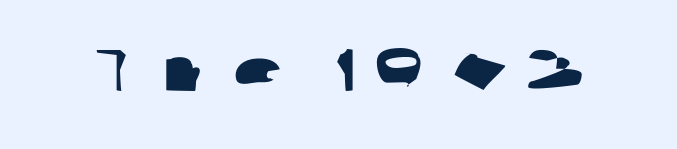
The image shows 60 px wide sans-serif type; set unusually wide letter spacing (+0.31 em), not underlined; low stroke contrast and a medium x-height.
